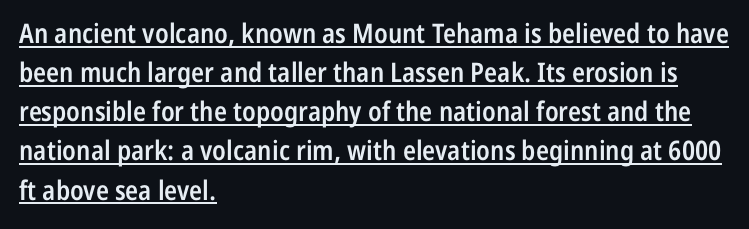
{"italic": "no", "bold": "semi", "underline": "yes", "align": "left", "line_spacing": "normal", "line_spacing_ratio": 1.45, "letter_spacing": "normal", "letter_spacing_em": 0.0, "glyph_px": 27}
